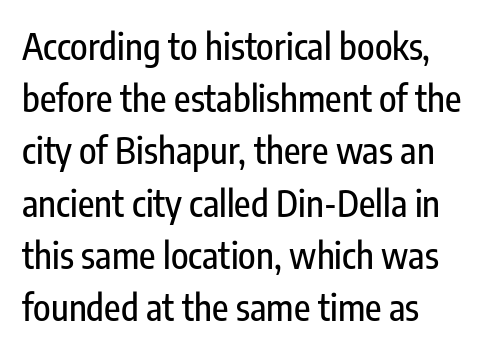
Q: Is the text italic (slanted)? A: No, it is upright.
Q: Is the typeface a serif or a sans-serif typeface? A: Sans-serif.
Q: Is the text underlined? A: No.
Q: Is the spacing between letters normal or unusually wide? A: Normal.
Q: Is the spacing between lines tight, normal or loose? A: Normal.
Q: Width (condensed, normal, or wide)? A: Condensed.
Q: Stroke contrast? A: Low.
Q: x-height? A: Medium.
Q: Monospaced? A: No.
